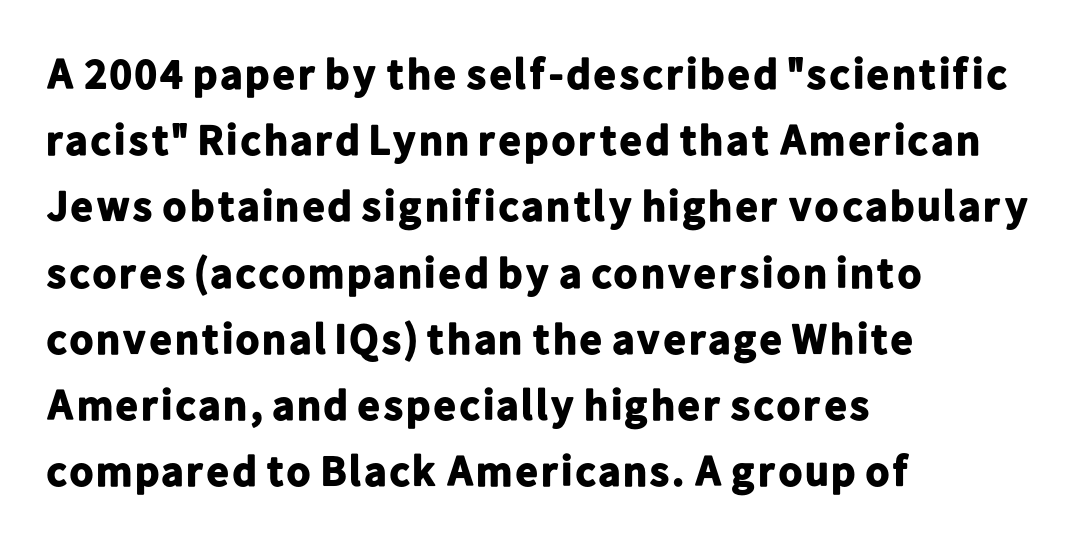
The image shows 43 px bold sans-serif type, upright; set left-aligned, normal line spacing (1.54x), normal letter spacing, not underlined; low stroke contrast and a medium x-height.
